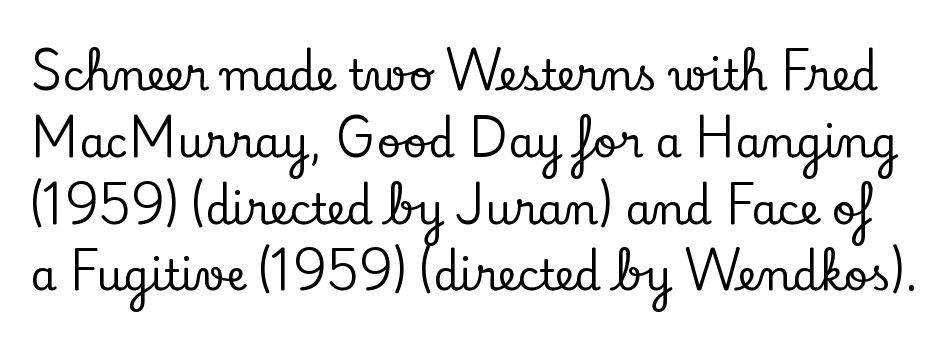
Q: Is the text italic (slanted)? A: No, it is upright.
Q: Is the text underlined? A: No.
Q: Is the spacing between letters normal or unusually wide? A: Normal.
Q: Is the spacing between lines tight, normal or loose? A: Normal.
Q: Width (condensed, normal, or wide)? A: Normal.
Q: Stroke contrast? A: Low.
Q: x-height? A: Small.
Q: Monospaced? A: No.
